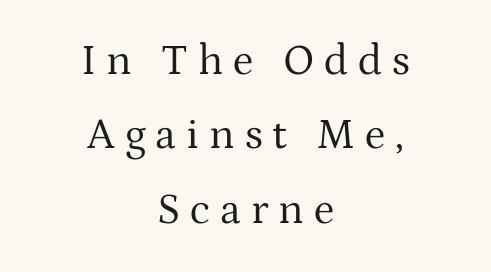
{"serif": "yes", "italic": "no", "bold": "no", "weight": "regular", "width": "normal", "stroke_contrast": "medium", "x_height": "medium", "monospaced": "no", "underline": "no", "align": "center", "line_spacing_ratio": 1.73, "letter_spacing": "wide", "letter_spacing_em": 0.23, "glyph_px": 43}
